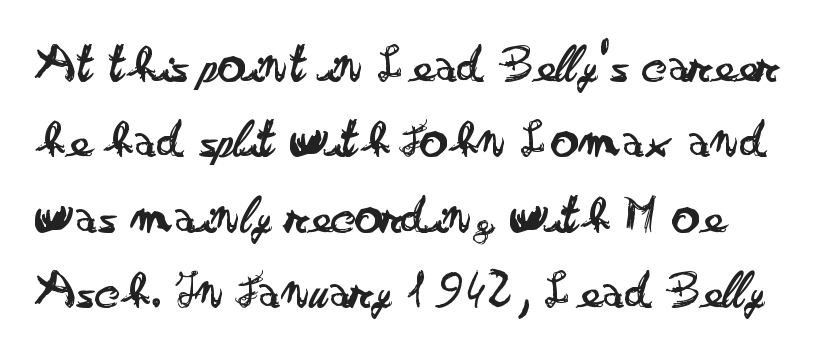
{"serif": "no", "italic": "no", "bold": "no", "weight": "regular", "width": "wide", "stroke_contrast": "low", "x_height": "small", "monospaced": "no", "underline": "no", "line_spacing": "normal", "line_spacing_ratio": 1.37, "letter_spacing": "normal", "letter_spacing_em": 0.0, "glyph_px": 55}
